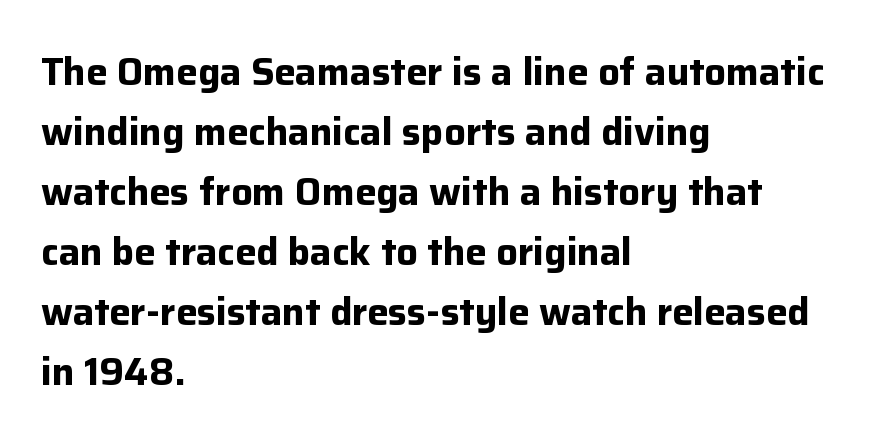
Q: Is the text bold? A: Yes.
Q: Is the text italic (slanted)? A: No, it is upright.
Q: Is the typeface a serif or a sans-serif typeface? A: Sans-serif.
Q: Is the text underlined? A: No.
Q: How is the paragraph aligned? A: Left-aligned.
Q: Is the spacing between letters normal or unusually wide? A: Normal.
Q: Is the spacing between lines tight, normal or loose? A: Normal.
Q: Width (condensed, normal, or wide)? A: Normal.
Q: Stroke contrast? A: Low.
Q: x-height? A: Medium.
Q: Monospaced? A: No.
